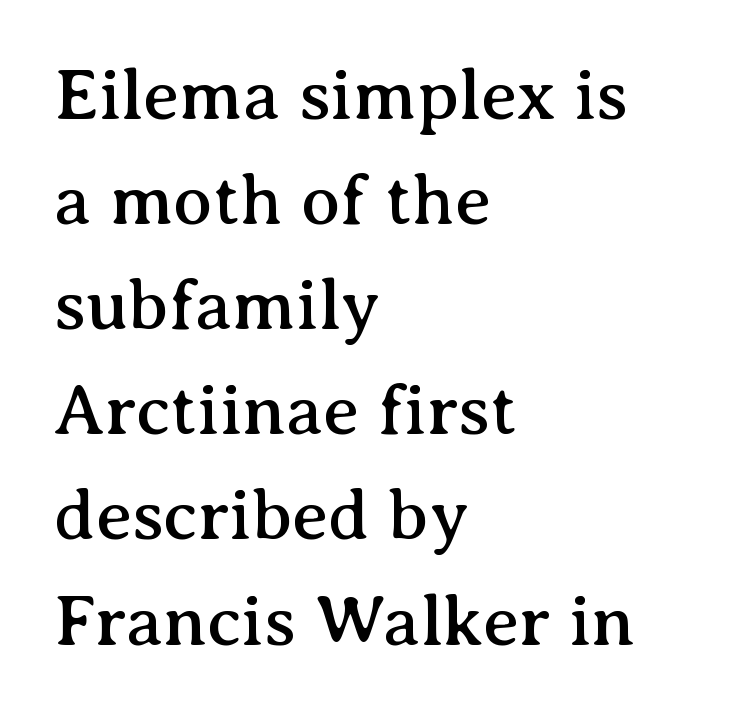
{"serif": "yes", "italic": "no", "width": "normal", "stroke_contrast": "medium", "x_height": "medium", "monospaced": "no", "underline": "no", "align": "left", "line_spacing": "normal", "line_spacing_ratio": 1.46, "letter_spacing": "normal", "letter_spacing_em": 0.0, "glyph_px": 72}
